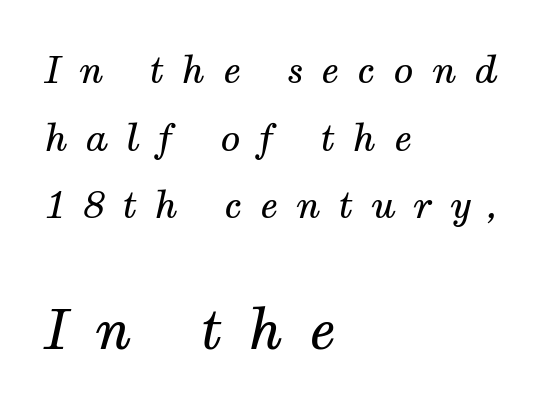
{"serif": "yes", "italic": "yes", "lean": "right", "slant_degrees": 12, "bold": "no", "weight": "regular", "width": "normal", "stroke_contrast": "medium", "x_height": "medium", "monospaced": "no", "underline": "no", "align": "left", "line_spacing_ratio": 1.83, "letter_spacing": "wide", "letter_spacing_em": 0.48, "larger_block": "second", "size_ratio": 1.49, "glyph_px": 55}
